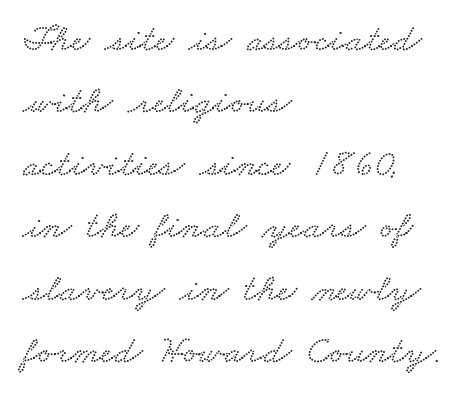
Which margin do the lines hug? The left one — the right edge is uneven. This sample has the flowing, uneven cadence of proportional lettering. The passage shown is not underscored anywhere. This rendering leaves character spacing at its baseline value. Vertical spacing — default.
